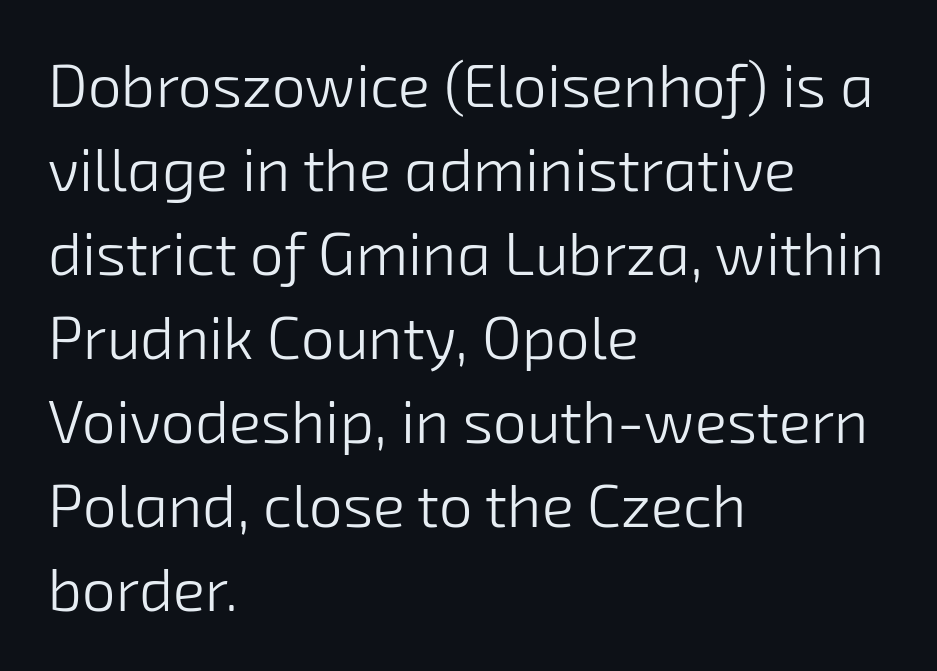
The image shows 60 px light sans-serif type; set left-aligned, normal line spacing (1.4x), normal letter spacing, not underlined; low stroke contrast and a medium x-height.
